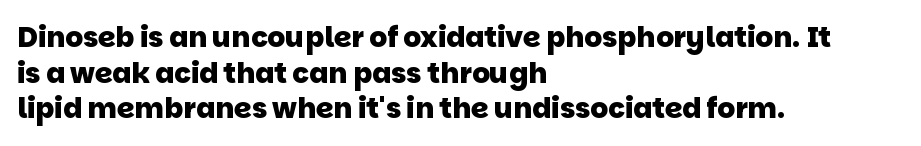
Reading down the column, the eye jumps a familiar distance to each next line. These lines are rendered in a variable-pitch font. Compared with a centered layout, this one pins lines to the left instead. No extra tracking has been applied to these lines. Strong, thick strokes mark this as bold type. Decoration check: the copy has no underline.
